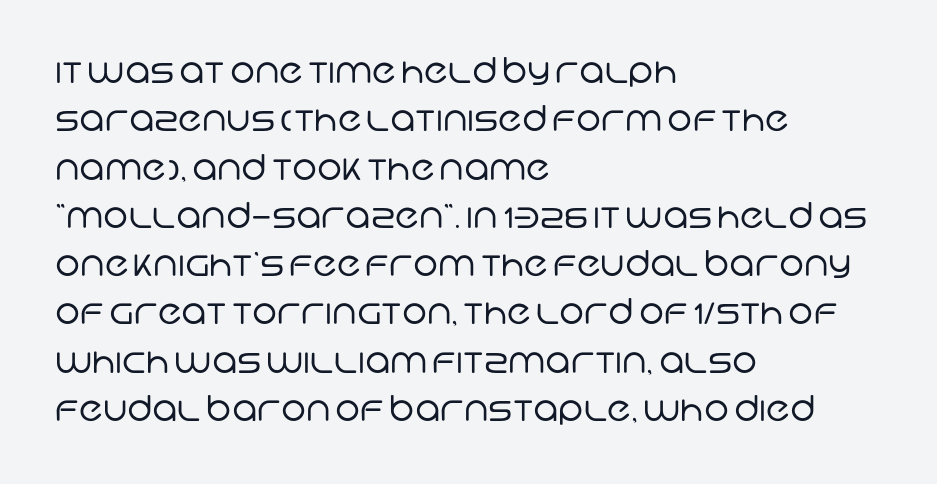
{"serif": "no", "bold": "no", "weight": "regular", "width": "normal", "stroke_contrast": "low", "x_height": "large", "monospaced": "no", "underline": "no", "align": "left", "line_spacing": "normal", "line_spacing_ratio": 1.38, "letter_spacing": "normal", "letter_spacing_em": 0.0, "glyph_px": 35}
